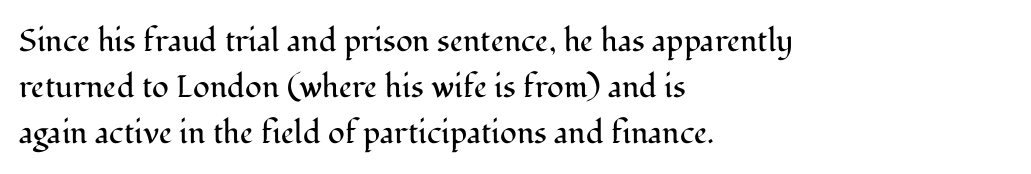
The image shows 31 px regular-weight serif type, upright; set left-aligned, normal line spacing (1.48x), normal letter spacing, not underlined; medium stroke contrast and a medium x-height.
